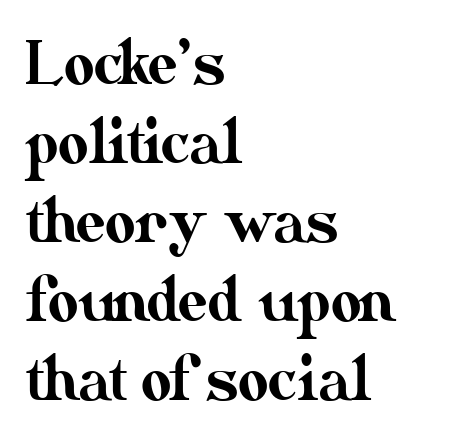
{"italic": "no", "width": "normal", "stroke_contrast": "medium", "x_height": "small", "monospaced": "no", "underline": "no", "align": "left", "line_spacing": "normal", "line_spacing_ratio": 1.34, "letter_spacing": "normal", "letter_spacing_em": 0.0, "glyph_px": 59}
